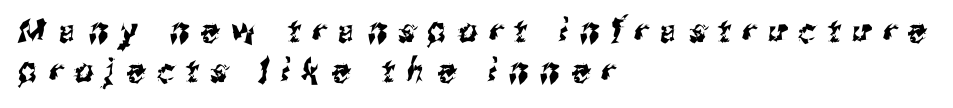
Q: Is the typeface a serif or a sans-serif typeface? A: Sans-serif.
Q: Is the text underlined? A: No.
Q: How is the paragraph aligned? A: Left-aligned.
Q: Is the spacing between letters normal or unusually wide? A: Unusually wide.
Q: Width (condensed, normal, or wide)? A: Condensed.
Q: Stroke contrast? A: Medium.
Q: x-height? A: Medium.
Q: Monospaced? A: No.
